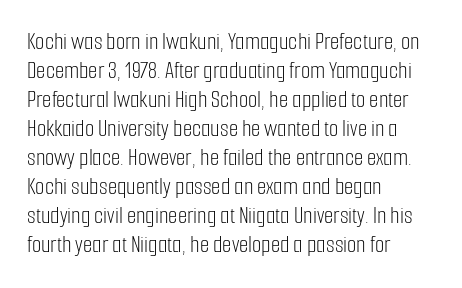
The strokes carry an ordinary text weight at most. Default kerning and tracking; the words read as compact shapes. The gap between lines stays unmarked. Does the lettering tilt? It doesn't — this is upright.
